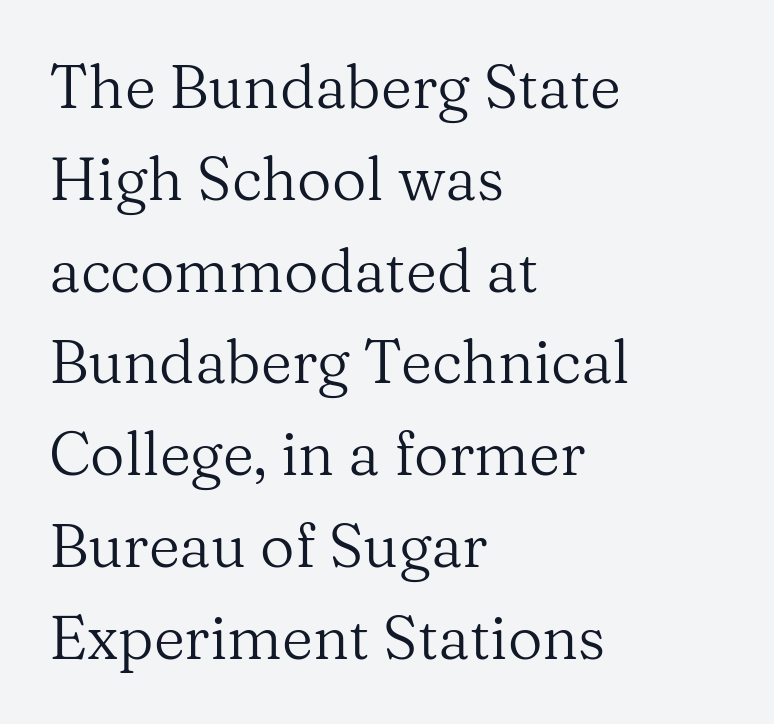
The rendering anchors every line to the left-hand side. This rendering leaves character spacing at its baseline value. Underline: absent. The face looks like a standard text weight, possibly lighter. The designer went with a serif here, giving each stem small feet. One glance says typical: line gaps are just what's usual.
